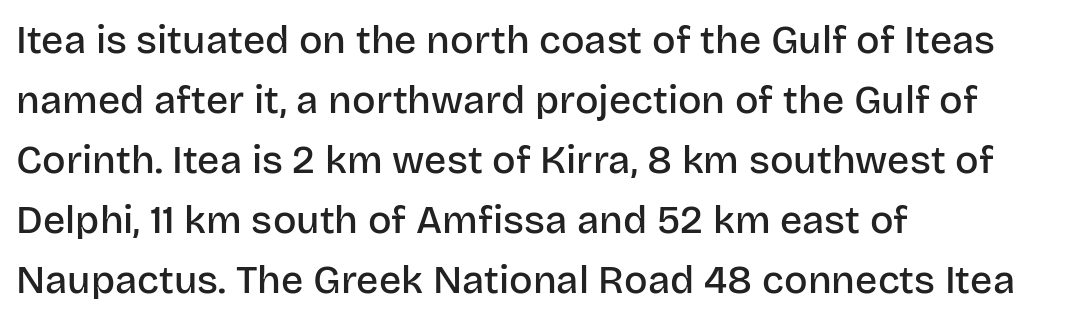
The image shows 39 px semibold sans-serif type, upright; set left-aligned, normal line spacing (1.54x), normal letter spacing, not underlined; low stroke contrast and a large x-height.
